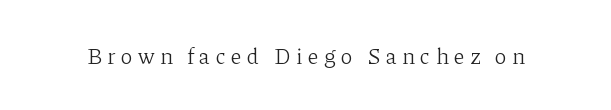
Vertical strokes here are truly vertical. The words here are not underlined. Glyph-to-glyph distance is far greater than everyday printed text. Letters have the restrained weight of plain body copy at most.
